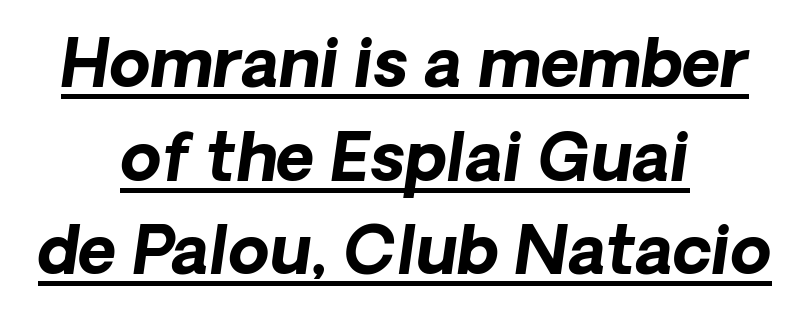
Q: Is the text bold? A: Yes.
Q: Is the typeface a serif or a sans-serif typeface? A: Sans-serif.
Q: Is the text underlined? A: Yes.
Q: How is the paragraph aligned? A: Centered.
Q: Is the spacing between letters normal or unusually wide? A: Normal.
Q: Is the spacing between lines tight, normal or loose? A: Normal.
Q: Width (condensed, normal, or wide)? A: Normal.
Q: Stroke contrast? A: Low.
Q: x-height? A: Medium.
Q: Monospaced? A: No.
